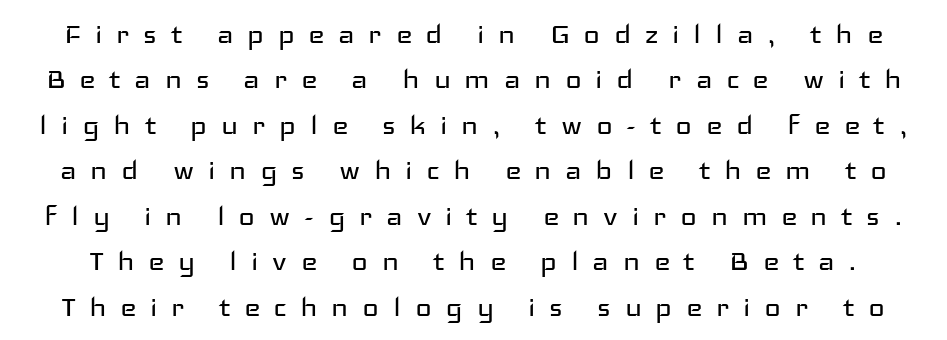
A typesetter would call this heavily tracked-out type. A typesetter would call this leading conventional body-copy spacing. These glyphs show unthickened strokes, regular width or finer. The letters advance in unequal steps, a hallmark of proportional type.
